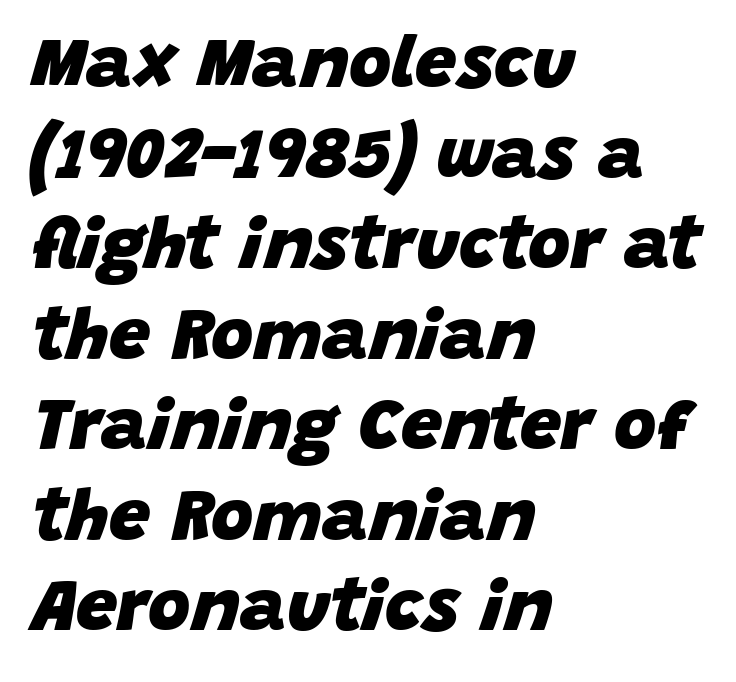
Q: Is the text bold? A: Yes.
Q: Is the text italic (slanted)? A: Yes, it leans right by about 15 degrees.
Q: Is the text underlined? A: No.
Q: How is the paragraph aligned? A: Left-aligned.
Q: Is the spacing between letters normal or unusually wide? A: Normal.
Q: Width (condensed, normal, or wide)? A: Normal.
Q: Stroke contrast? A: Low.
Q: x-height? A: Large.
Q: Monospaced? A: No.
